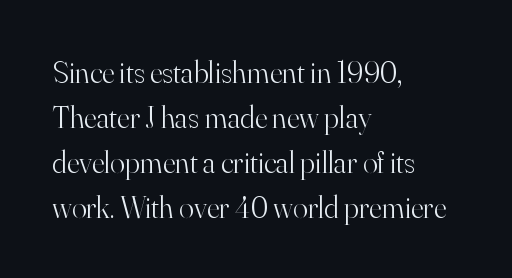
Caption: multi-line text, flush left, ragged right. This is not heavy type; no bold has been used. When letters stand straight like this, we call the style roman or upright. Does the leading feel generous? No, just average. I'd call this a serif setting — the letters wear small feet.
